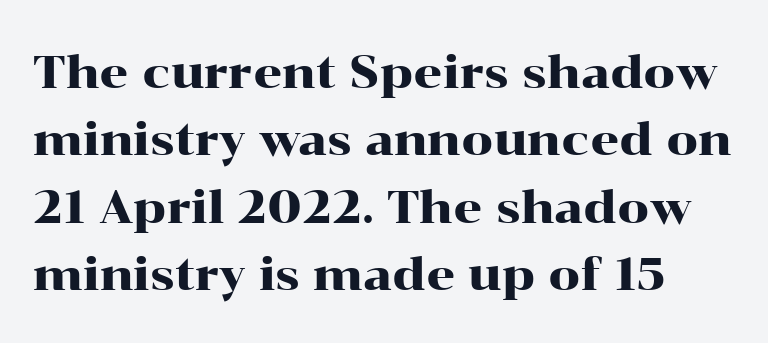
The image shows 45 px wide serif type, upright; set normal line spacing (1.5x), normal letter spacing, not underlined; high stroke contrast and a medium x-height.
